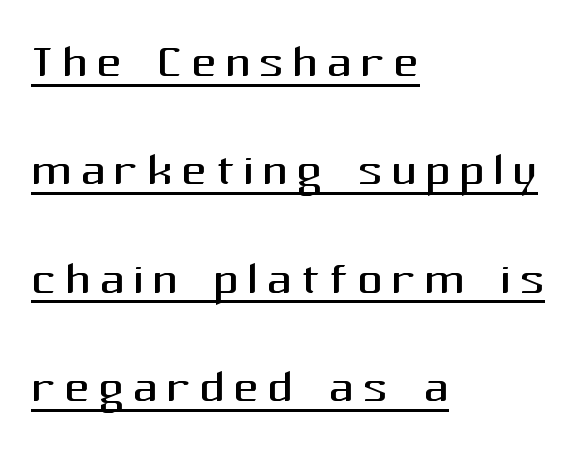
Q: Is the text bold? A: No.
Q: Is the text italic (slanted)? A: No, it is upright.
Q: Is the typeface a serif or a sans-serif typeface? A: Sans-serif.
Q: Is the text underlined? A: Yes.
Q: How is the paragraph aligned? A: Left-aligned.
Q: Width (condensed, normal, or wide)? A: Normal.
Q: Stroke contrast? A: Medium.
Q: x-height? A: Medium.
Q: Monospaced? A: No.
